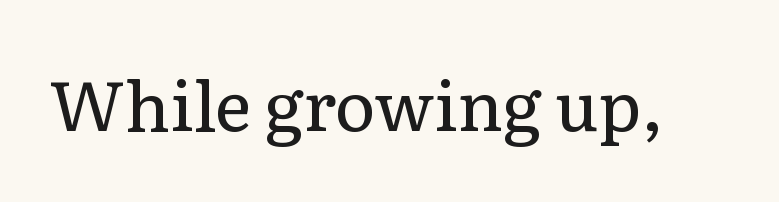
The image shows 69 px regular-weight serif type, upright; set normal letter spacing, not underlined; low stroke contrast and a medium x-height.
